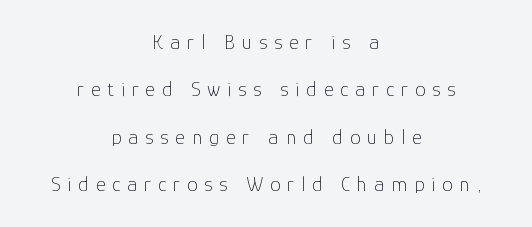
{"italic": "no", "bold": "no", "underline": "no", "align": "center", "line_spacing": "loose", "line_spacing_ratio": 2.26, "letter_spacing": "wide", "letter_spacing_em": 0.33, "glyph_px": 21}
